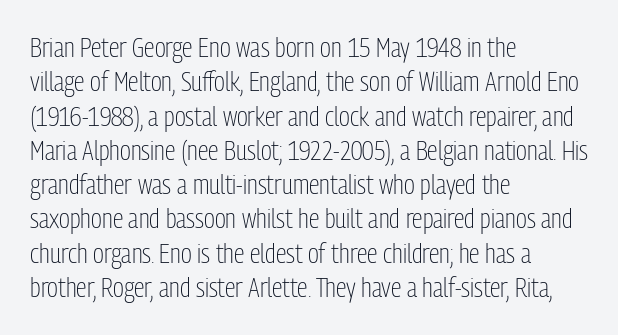
The letterforms sit at book weight or below. Honestly, the letter spacing is just normal — you wouldn't notice it. The type sits square on the baseline with zero lean. Unmarked baselines from the first word to the last. The text block is weighted toward the left margin, trailing off unevenly rightward. The designer left line spacing at the default.
